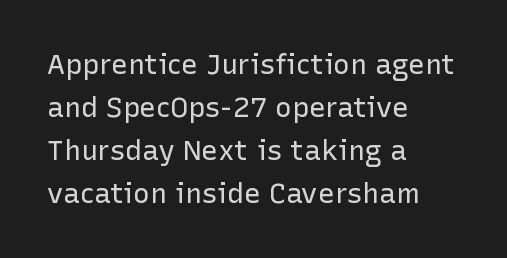
Q: Is the text bold? A: No.
Q: Is the text italic (slanted)? A: No, it is upright.
Q: Is the typeface a serif or a sans-serif typeface? A: Sans-serif.
Q: Is the text underlined? A: No.
Q: How is the paragraph aligned? A: Left-aligned.
Q: Is the spacing between letters normal or unusually wide? A: Normal.
Q: Is the spacing between lines tight, normal or loose? A: Normal.
Q: Width (condensed, normal, or wide)? A: Normal.
Q: Stroke contrast? A: Low.
Q: x-height? A: Medium.
Q: Monospaced? A: No.
